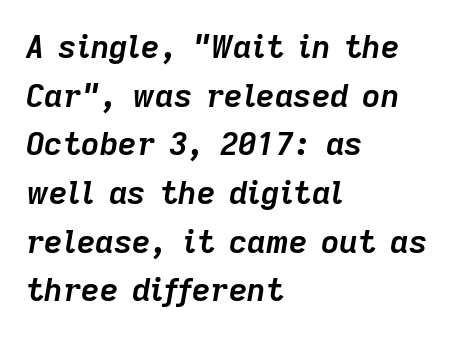
In terms of leading, this rendering sits right in the middle. This sample has the flowing, uneven cadence of proportional lettering. The setting favours the left margin, as ordinary paragraphs usually do. The type is set solid horizontally, with unmodified tracking. The typography opts for an oblique posture over an upright one.
